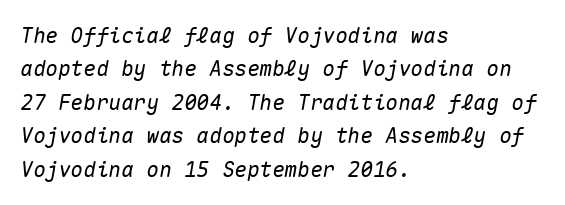
Q: Is the text italic (slanted)? A: Yes, it leans right by about 10 degrees.
Q: Is the text underlined? A: No.
Q: How is the paragraph aligned? A: Left-aligned.
Q: Is the spacing between letters normal or unusually wide? A: Normal.
Q: Is the spacing between lines tight, normal or loose? A: Normal.
